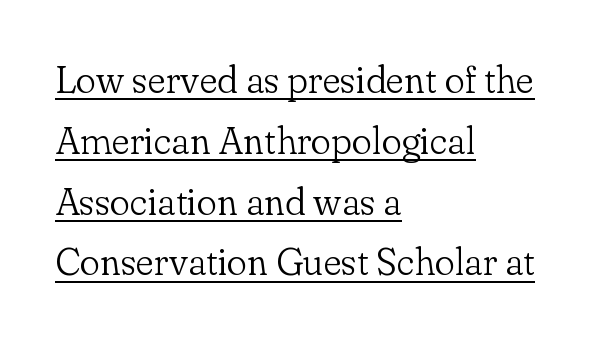
{"serif": "yes", "italic": "no", "bold": "no", "weight": "light", "width": "normal", "stroke_contrast": "low", "x_height": "small", "monospaced": "no", "underline": "yes", "align": "left", "line_spacing": "normal", "line_spacing_ratio": 1.6, "letter_spacing": "normal", "letter_spacing_em": 0.0, "glyph_px": 38}
